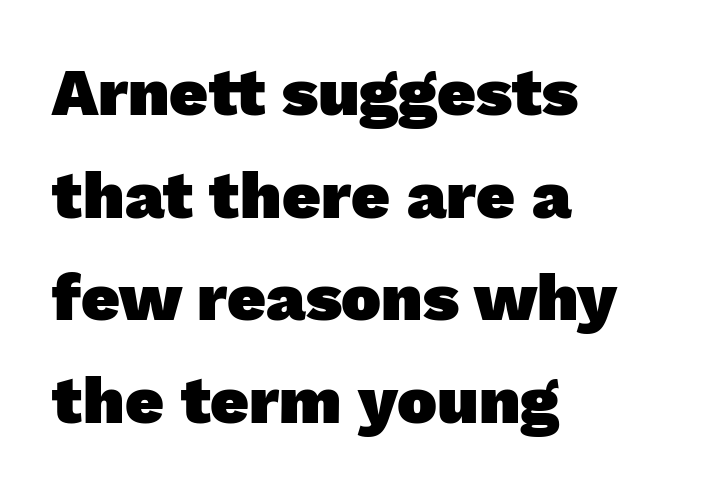
{"serif": "no", "bold": "yes", "weight": "heavy", "width": "normal", "stroke_contrast": "low", "x_height": "medium", "monospaced": "no", "underline": "no", "align": "left", "line_spacing": "normal", "line_spacing_ratio": 1.53, "letter_spacing": "normal", "letter_spacing_em": 0.0, "glyph_px": 67}
